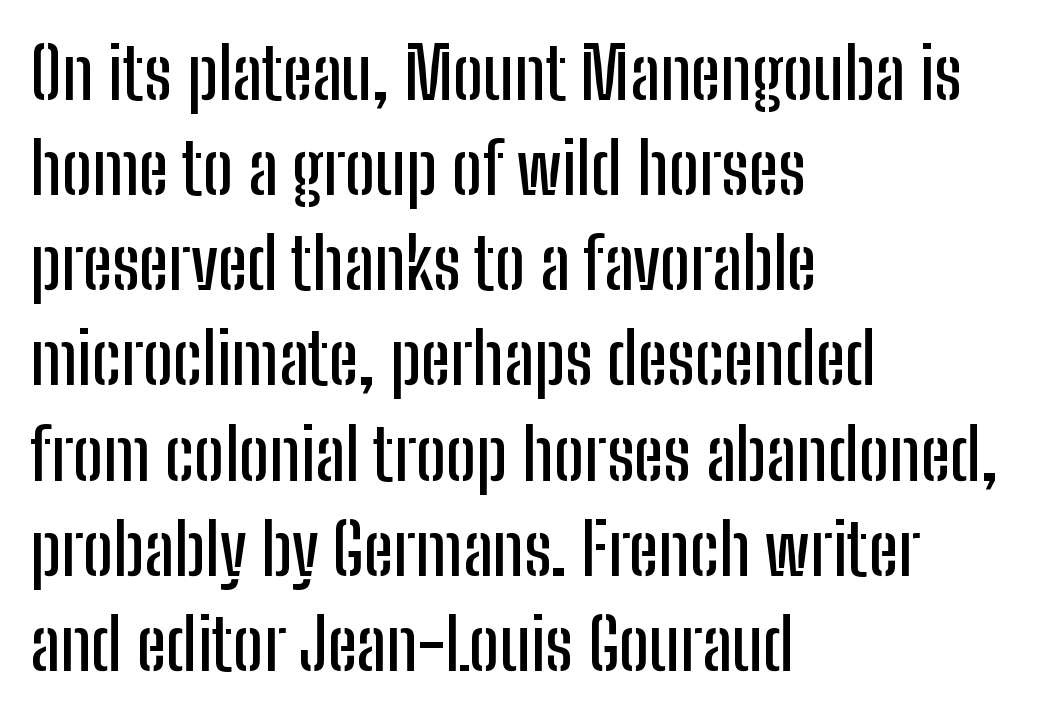
Inter-character spacing is left at the font's built-in metrics. You can tell from the bare stems that sans-serif type was used. One-word summary of the alignment: left. The font's upright variant was chosen for this text. Spacing verdict: proportional, widths tailored to each character.
